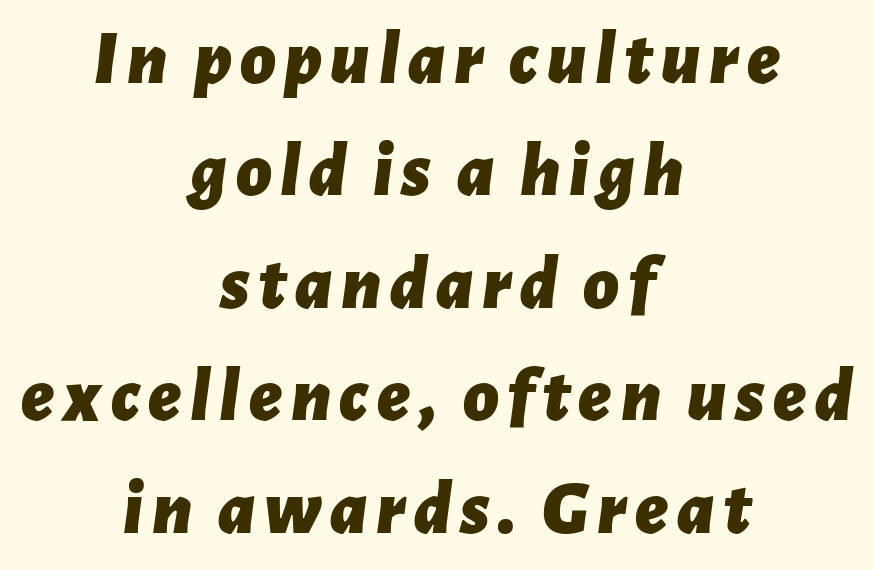
Has an underline been added? It has not. Reading down the block, each line starts at a different indent, mirrored at its end. Spacing verdict: proportional, widths tailored to each character. An italicized treatment has been applied to the whole sample. Vertical spacing — default.
